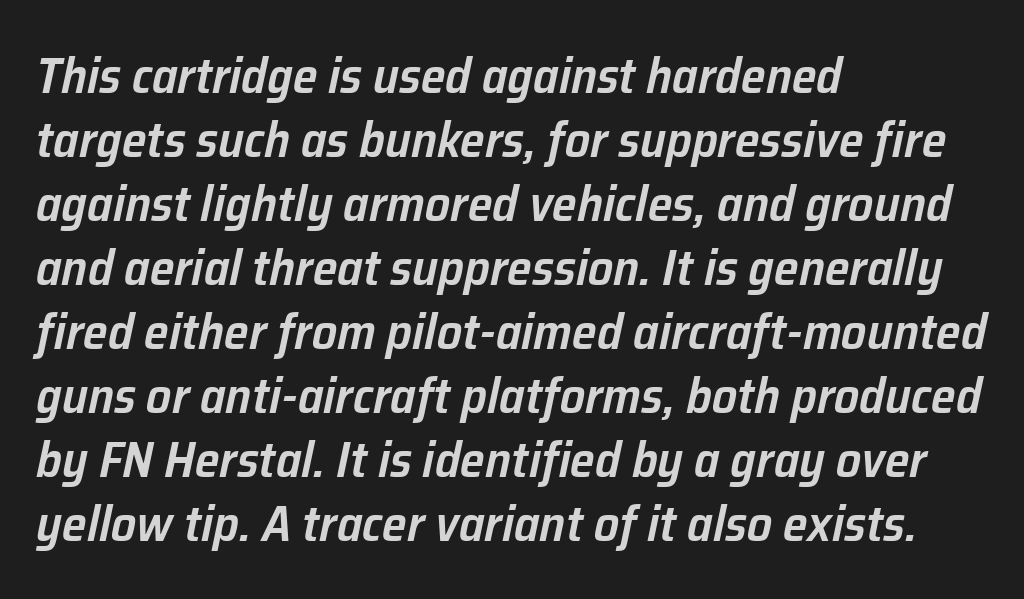
The image shows 50 px semibold type, italic (leaning right); set left-aligned, normal line spacing (1.28x), normal letter spacing, not underlined; low stroke contrast and a medium x-height.
